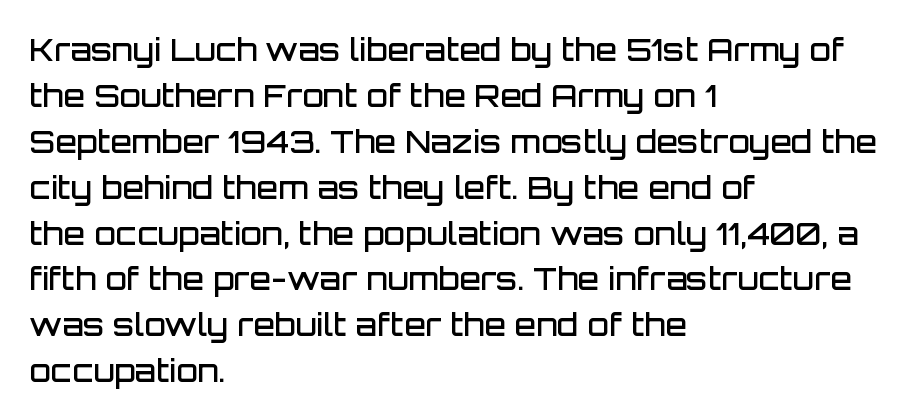
{"serif": "no", "italic": "no", "bold": "semi", "weight": "semibold", "width": "normal", "stroke_contrast": "low", "x_height": "large", "monospaced": "no", "underline": "no", "align": "left", "line_spacing": "normal", "line_spacing_ratio": 1.48, "letter_spacing": "normal", "letter_spacing_em": 0.0, "glyph_px": 31}
